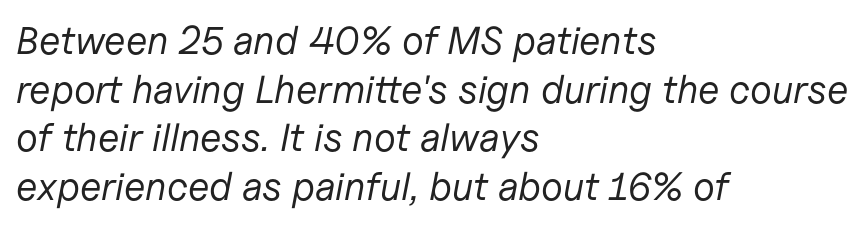
{"italic": "yes", "lean": "right", "slant_degrees": 11, "bold": "no", "weight": "regular", "width": "normal", "stroke_contrast": "low", "x_height": "medium", "monospaced": "no", "underline": "no", "align": "left", "line_spacing": "normal", "line_spacing_ratio": 1.25, "letter_spacing": "normal", "letter_spacing_em": 0.0, "glyph_px": 39}
